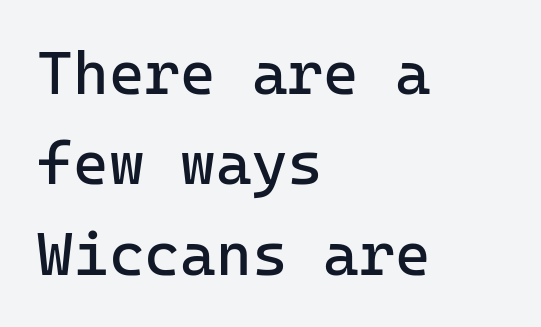
Here the glyphs are tracked normally, forming tight word shapes. A roman cut, with each character standing at attention. The area under the type is left untouched. The designer left line spacing at the default.
